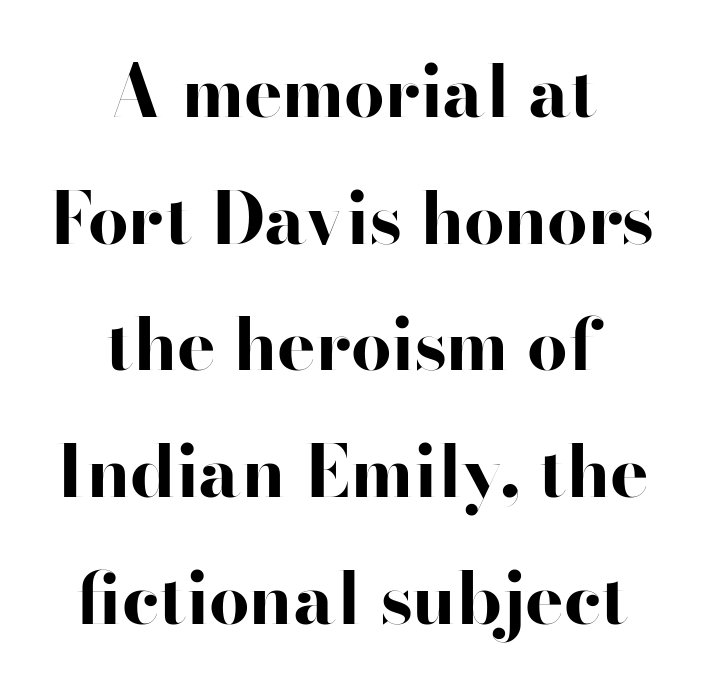
The image shows 72 px bold, wide sans-serif type, upright; set centered, line spacing 1.76x, normal letter spacing, not underlined; high stroke contrast and a small x-height.
